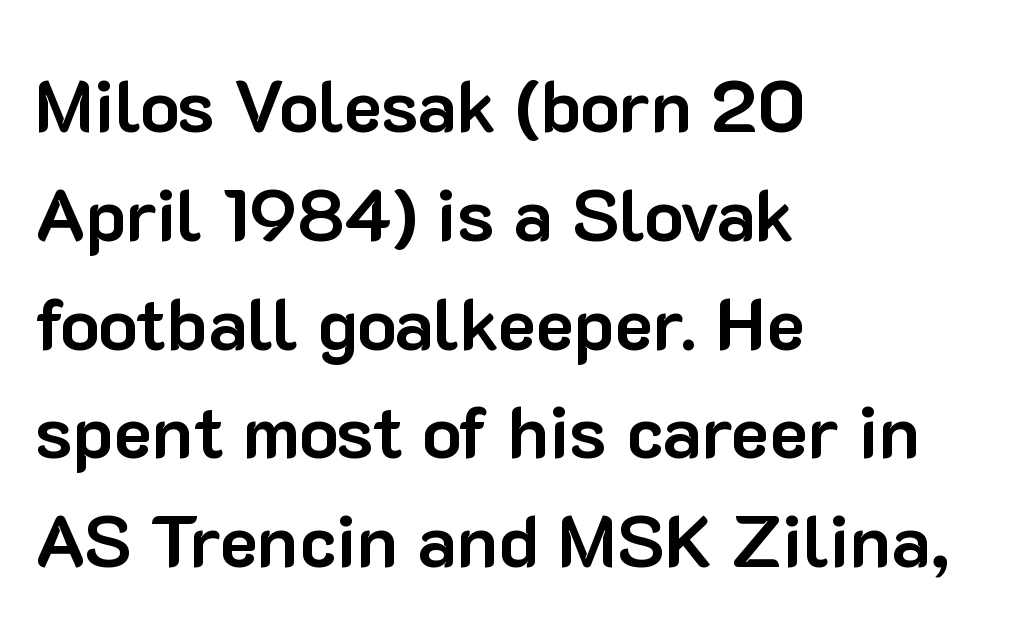
Q: Is the text bold? A: Yes.
Q: Is the text italic (slanted)? A: No, it is upright.
Q: Is the typeface a serif or a sans-serif typeface? A: Sans-serif.
Q: Is the text underlined? A: No.
Q: How is the paragraph aligned? A: Left-aligned.
Q: Is the spacing between letters normal or unusually wide? A: Normal.
Q: Is the spacing between lines tight, normal or loose? A: Normal.
Q: Width (condensed, normal, or wide)? A: Normal.
Q: Stroke contrast? A: Low.
Q: x-height? A: Medium.
Q: Monospaced? A: No.
